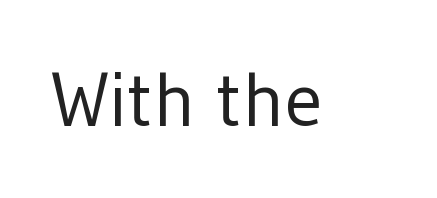
The typeface has the unassuming heft of standard copy or less. In terms of posture, this sample is upright. Students, note that the glyphs here touch the page at normal intervals. A clean baseline with only descenders dipping below it.
